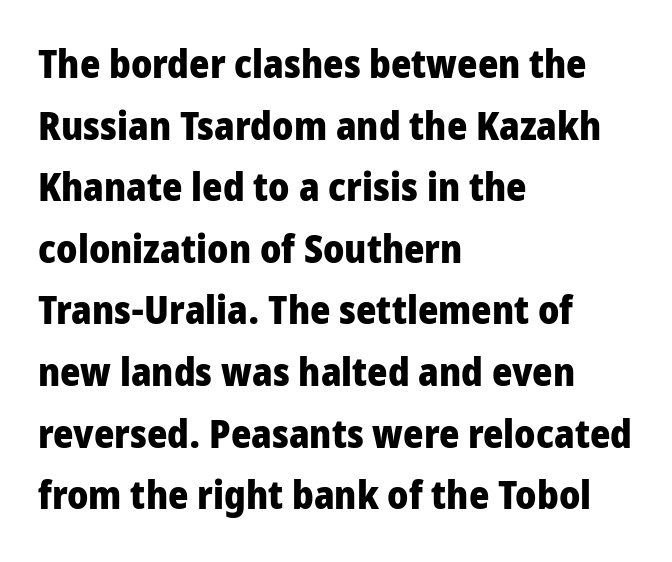
Q: Is the text bold? A: Yes.
Q: Is the text italic (slanted)? A: No, it is upright.
Q: Is the typeface a serif or a sans-serif typeface? A: Sans-serif.
Q: Is the text underlined? A: No.
Q: How is the paragraph aligned? A: Left-aligned.
Q: Is the spacing between letters normal or unusually wide? A: Normal.
Q: Is the spacing between lines tight, normal or loose? A: Normal.
Q: Width (condensed, normal, or wide)? A: Condensed.
Q: Stroke contrast? A: Low.
Q: x-height? A: Large.
Q: Monospaced? A: No.
